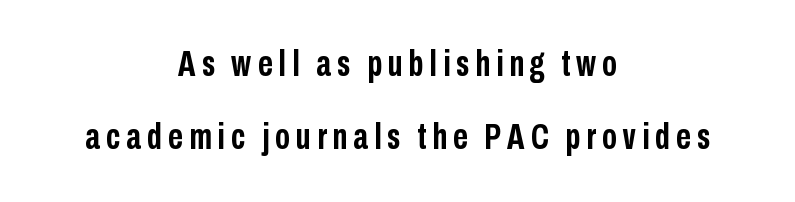
{"serif": "no", "italic": "no", "bold": "yes", "weight": "semibold", "width": "condensed", "stroke_contrast": "low", "x_height": "medium", "monospaced": "no", "underline": "no", "align": "center", "line_spacing": "loose", "line_spacing_ratio": 2.03, "glyph_px": 36}
